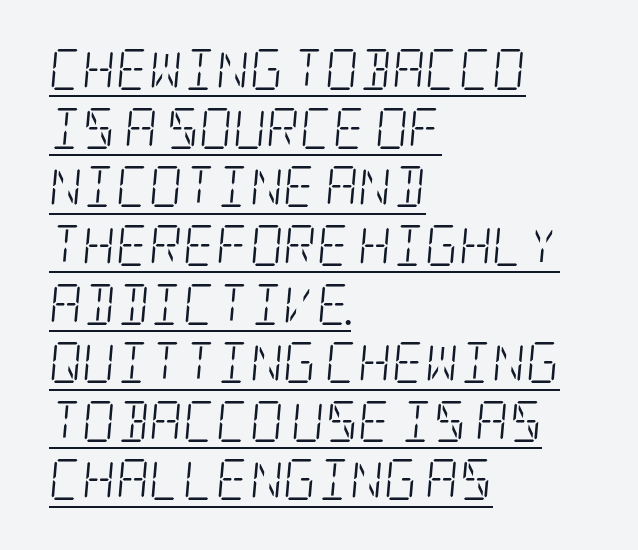
Compared with typical paragraphs, the rows here are spaced about the same. Is the type slanted? Yes — the strokes lean at a clear angle. Caption: face not bold, strokes unweighted. You could call the tracking neutral — neither tight nor loose.
